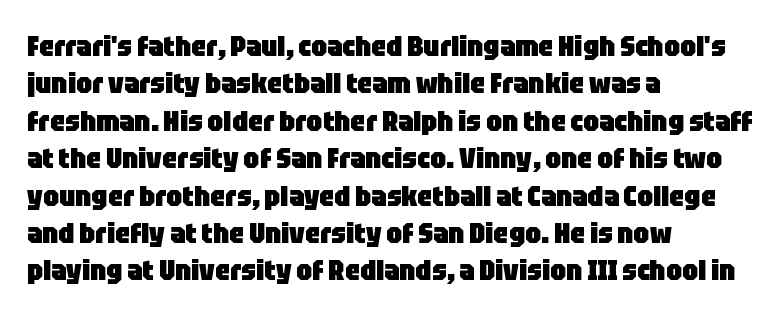
The image shows 29 px heavy, condensed sans-serif type, upright; set left-aligned, normal line spacing (1.29x), normal letter spacing, not underlined; low stroke contrast and a large x-height.
